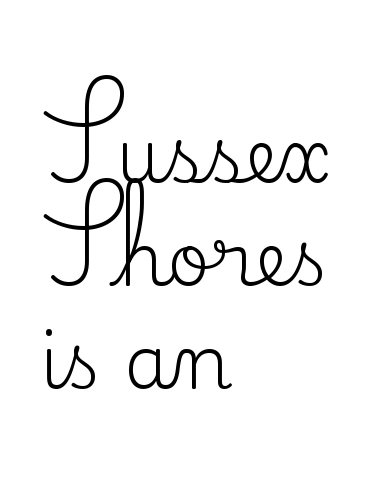
All the whitespace from short lines collects on the right. The letterforms sit shoulder to shoulder at normal distance. The rendering uses natural spacing where letterforms have individual widths. It's the straight-up-and-down kind of type. Does the type have serifs? Yes, each stem ends in a small foot.
